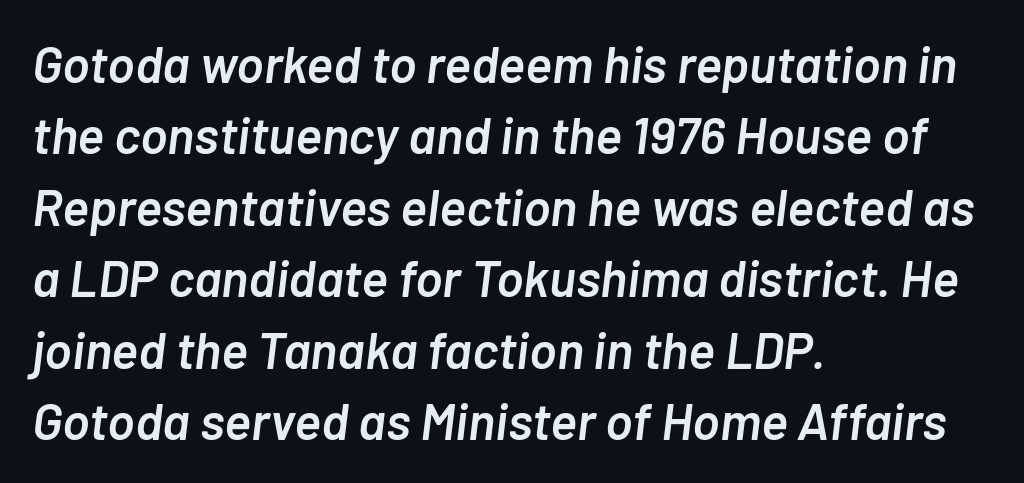
The image shows 51 px semibold type, italic (leaning right); set left-aligned, normal line spacing (1.4x), normal letter spacing, not underlined; low stroke contrast and a medium x-height.
